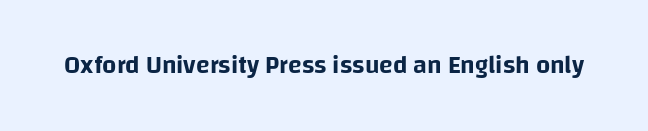
If you drew a line through each stem, it would be perfectly vertical. Characters follow at the spacing the type designer built in. The words here are not underlined.
